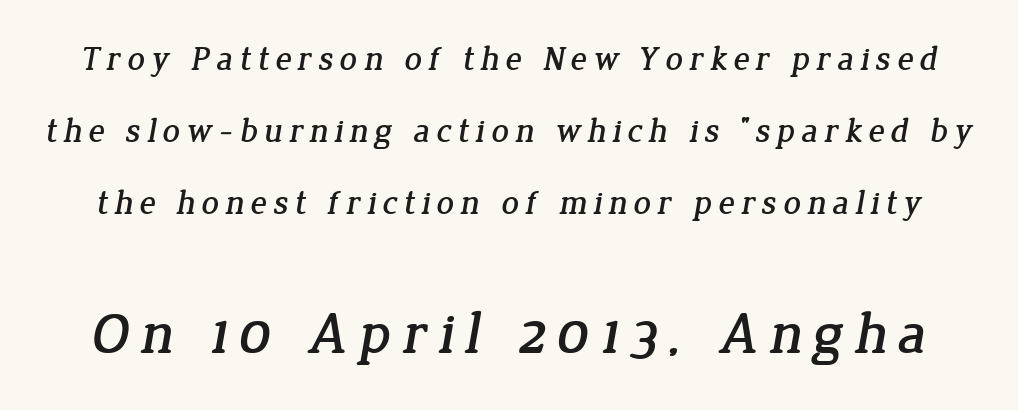
Q: Is the typeface a serif or a sans-serif typeface? A: Serif.
Q: Is the text underlined? A: No.
Q: Is the spacing between lines tight, normal or loose? A: Loose.
Q: Which block of text is set in a larger size, the first (top) or the second (bottom)? A: The second (bottom) one.
Q: Width (condensed, normal, or wide)? A: Normal.
Q: Stroke contrast? A: Low.
Q: x-height? A: Medium.
Q: Monospaced? A: No.
